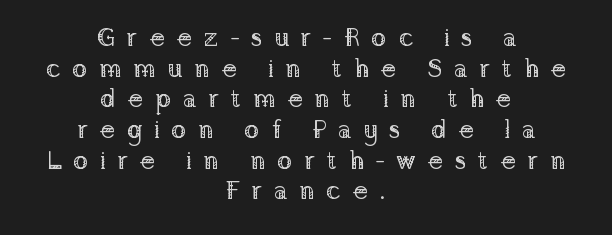
The image shows 26 px text type, upright; set centered, line spacing 1.18x, unusually wide letter spacing (+0.43 em), not underlined.
